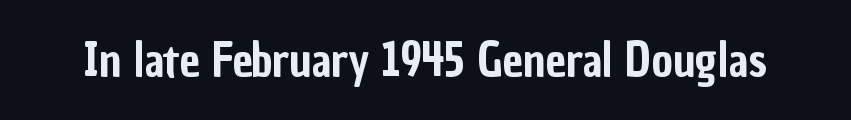
Underlining? Definitely not there. Each word holds together tightly as a unit, with standard inter-letter gaps. Spacing verdict: proportional, widths tailored to each character. The typography opts for an upright posture over an oblique one. Typographically, this falls in the sans-serif category.
